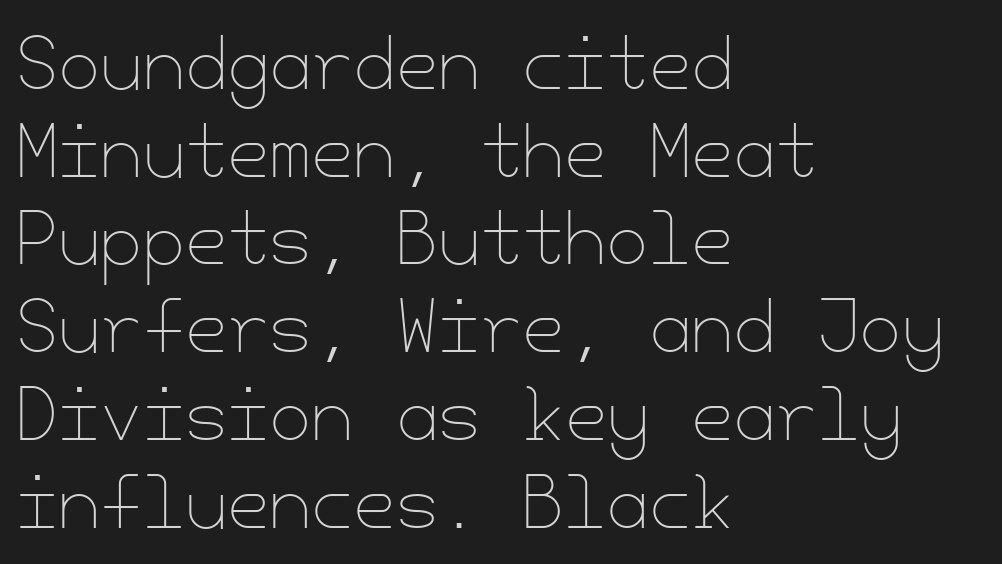
The image shows 68 px thin type, upright; set left-aligned, normal line spacing (1.29x), normal letter spacing, not underlined; low stroke contrast and a small x-height.
